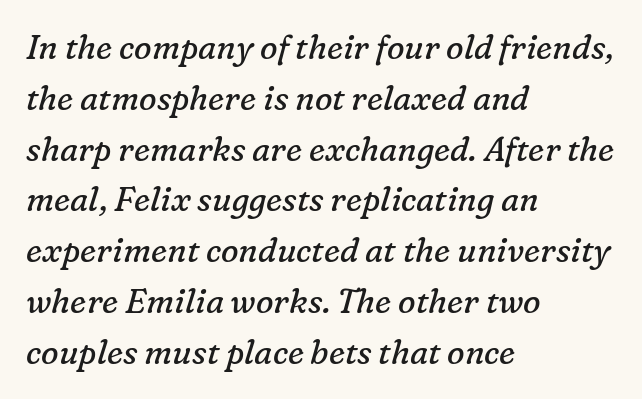
Every character sits at an angle, as italics do. Bare-footed words on every line. Notice how descenders clear the ascenders below comfortably — that's standard leading. Caption: face not bold, strokes unweighted.
